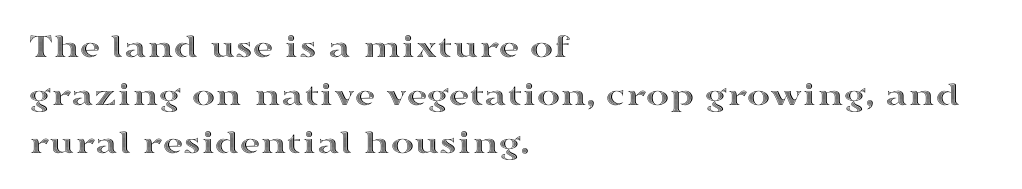
Q: Is the text italic (slanted)? A: No, it is upright.
Q: Is the text underlined? A: No.
Q: How is the paragraph aligned? A: Left-aligned.
Q: Is the spacing between letters normal or unusually wide? A: Normal.
Q: Is the spacing between lines tight, normal or loose? A: Normal.
Q: Width (condensed, normal, or wide)? A: Wide.
Q: x-height? A: Medium.
Q: Monospaced? A: No.
